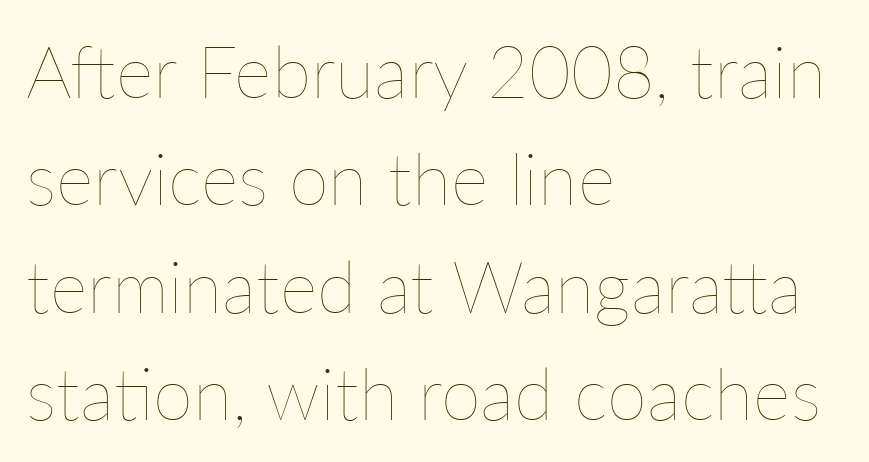
{"italic": "no", "bold": "no", "weight": "thin", "width": "normal", "stroke_contrast": "low", "x_height": "medium", "monospaced": "no", "underline": "no", "align": "left", "line_spacing": "normal", "line_spacing_ratio": 1.49, "letter_spacing": "normal", "letter_spacing_em": 0.0, "glyph_px": 72}
